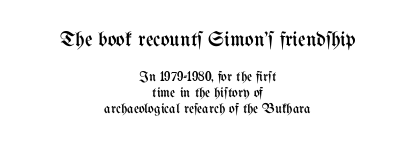
Weight: regular or lighter. Baseline-to-baseline distance is barely more than the letter height. In this sample the first text group is rendered at the bigger scale. Notice how the stems are strictly vertical — no italics here.
